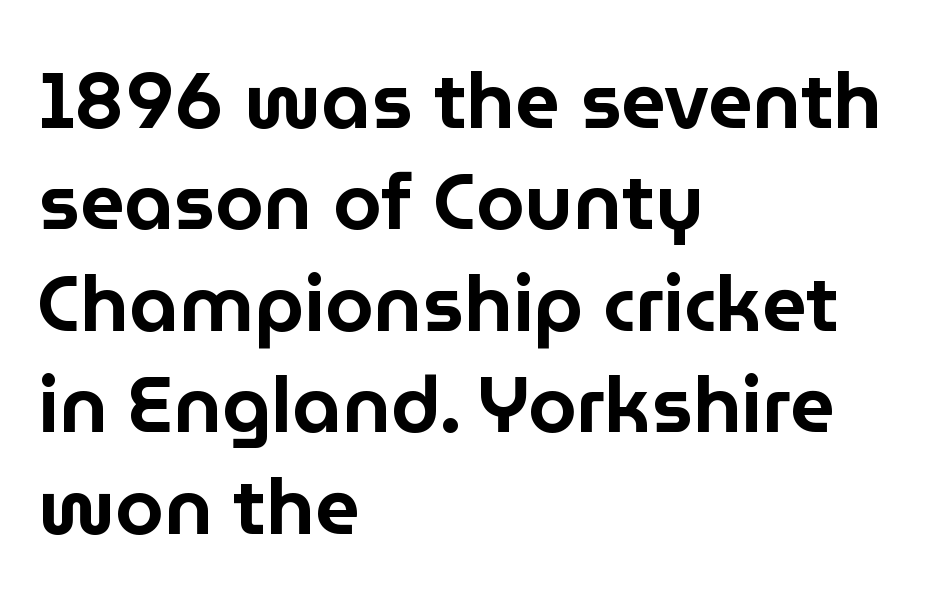
These lines are composed in type without serifs. Style check: upright. Here the designer chose a conventional face with non-uniform glyph widths. In CSS terms this would be text-align: left. Descenders are the only things crossing below the line. Glyph-to-glyph distance matches everyday printed text.
